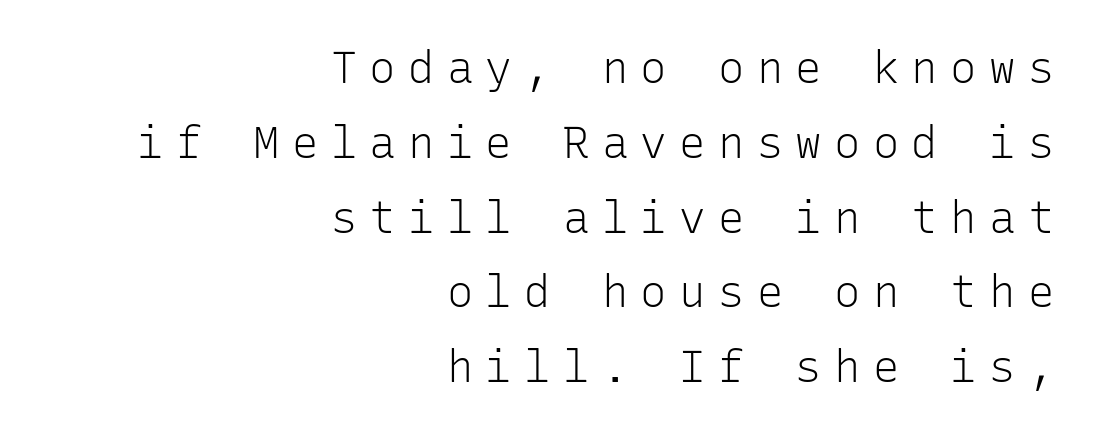
{"serif": "no", "italic": "no", "bold": "no", "weight": "light", "width": "normal", "stroke_contrast": "low", "x_height": "medium", "monospaced": "yes", "underline": "no", "align": "right", "line_spacing": "normal", "line_spacing_ratio": 1.7, "letter_spacing": "wide", "letter_spacing_em": 0.28, "glyph_px": 44}
